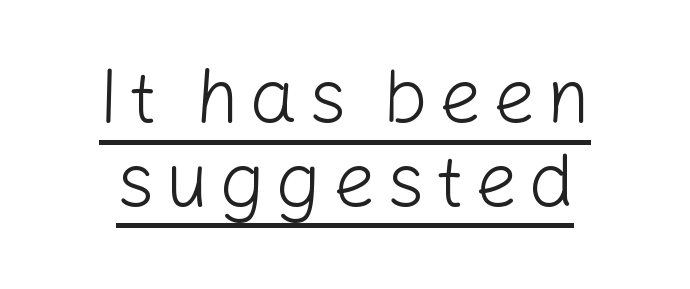
The image shows 76 px light sans-serif type, upright; set centered, tight line spacing (1.1x), underlined; low stroke contrast and a medium x-height.
